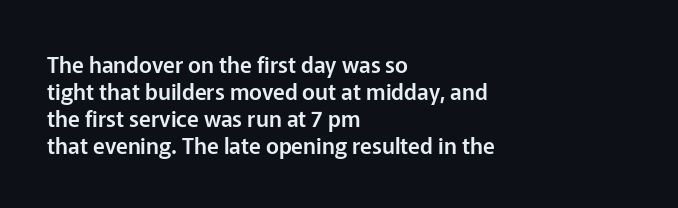
The image shows 22 px text type, upright; set left-aligned, line spacing 1.22x, normal letter spacing, not underlined.
